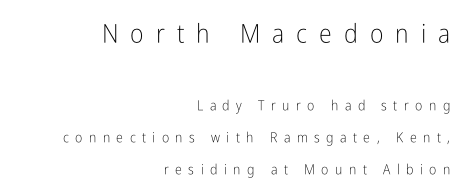
Heaviness? Minimal to ordinary, like unemphasized prose. Caption: multi-line text, flush right, ragged left. You can tell it's not italic because the verticals are truly vertical. The passage shown begins with its larger block and ends with its smaller one. Words float on clear page, feet unadorned. This rendering widens character spacing well past its baseline value.
